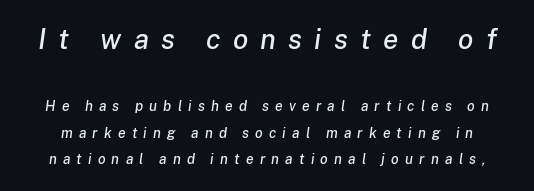
The image shows 28 px text type, italic (leaning right); set line spacing 1.89x, unusually wide letter spacing (+0.44 em), not underlined; the first (top) block is 2.0x larger; low stroke contrast and a medium x-height.
